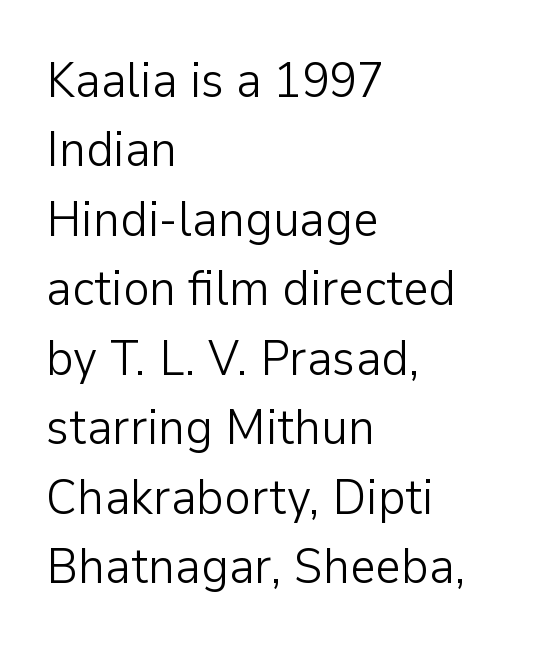
A clean baseline with only descenders dipping below it. Quick note: interline space is typical. The paragraph has a hard left edge and a soft right edge. Tracking here is standard; glyphs follow each other at the usual distance. Each letter keeps its own natural width here, so spacing adapts to shape.
